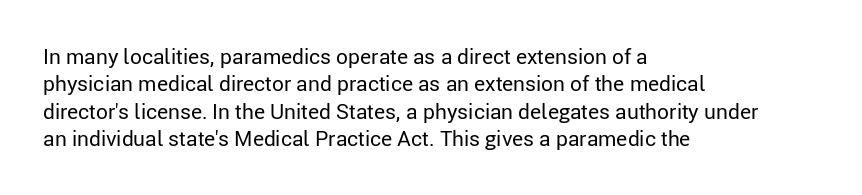
{"italic": "no", "bold": "no", "underline": "no", "align": "left", "line_spacing": "normal", "line_spacing_ratio": 1.3, "letter_spacing": "normal", "letter_spacing_em": 0.0, "glyph_px": 21}
